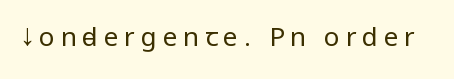
The image shows 26 px text type, upright; set unusually wide letter spacing (+0.22 em), not underlined.
